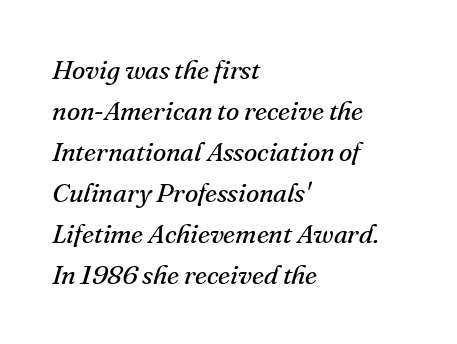
{"italic": "yes", "lean": "right", "slant_degrees": 16, "bold": "no", "underline": "no", "align": "left", "line_spacing": "normal", "line_spacing_ratio": 1.52, "letter_spacing": "normal", "letter_spacing_em": 0.0, "glyph_px": 27}
